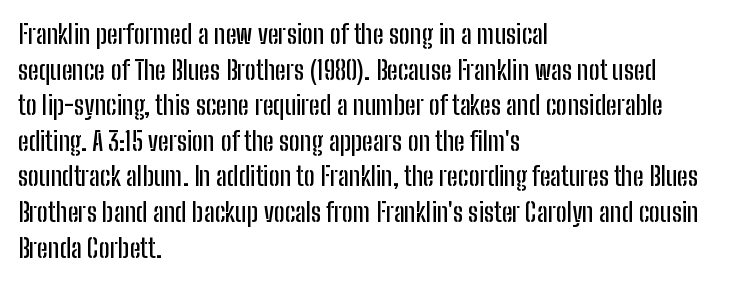
The image shows 26 px text type, upright; set left-aligned, normal line spacing (1.37x), normal letter spacing, not underlined.
